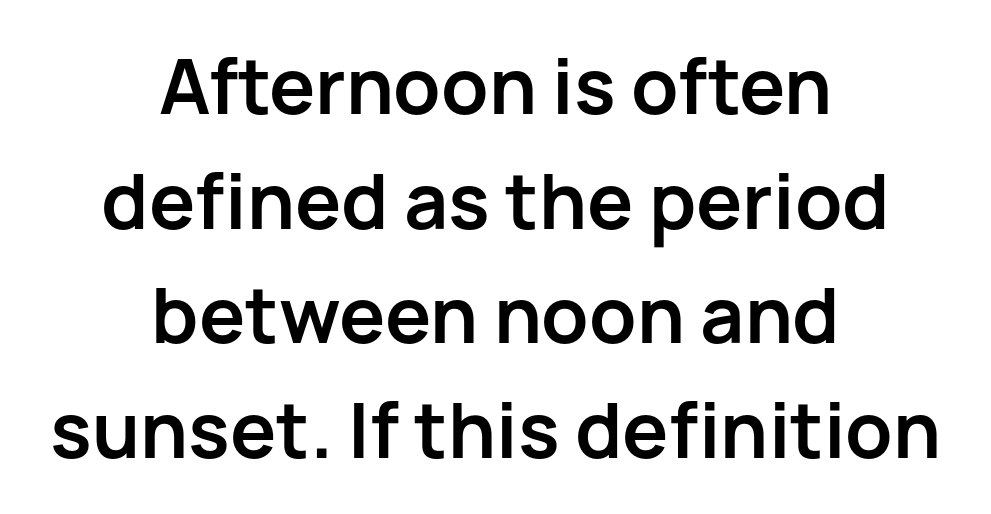
{"serif": "no", "italic": "no", "bold": "yes", "weight": "semibold", "width": "normal", "stroke_contrast": "low", "x_height": "medium", "monospaced": "no", "underline": "no", "align": "center", "line_spacing": "normal", "line_spacing_ratio": 1.49, "letter_spacing": "normal", "letter_spacing_em": 0.0, "glyph_px": 77}
